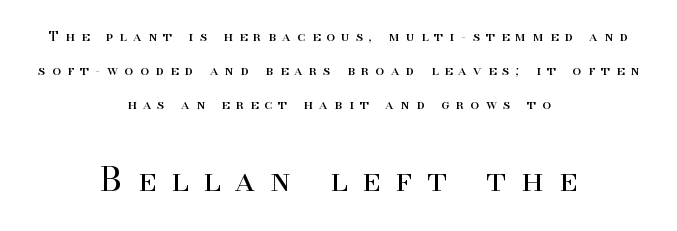
Q: Is the text bold? A: No.
Q: Is the text italic (slanted)? A: No, it is upright.
Q: Is the typeface a serif or a sans-serif typeface? A: Serif.
Q: Is the text underlined? A: No.
Q: How is the paragraph aligned? A: Centered.
Q: Is the spacing between letters normal or unusually wide? A: Unusually wide.
Q: Is the spacing between lines tight, normal or loose? A: Loose.
Q: Which block of text is set in a larger size, the first (top) or the second (bottom)? A: The second (bottom) one.
Q: Width (condensed, normal, or wide)? A: Normal.
Q: Stroke contrast? A: High.
Q: x-height? A: Small.
Q: Monospaced? A: No.
